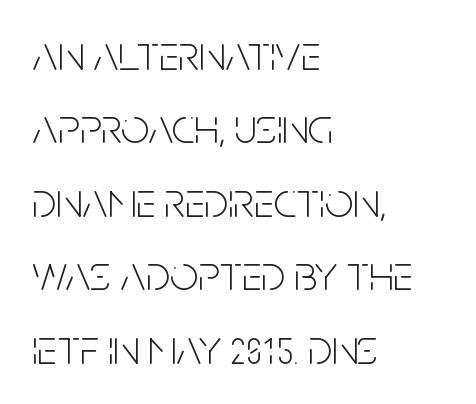
Q: Is the text bold? A: No.
Q: Is the text italic (slanted)? A: No, it is upright.
Q: Is the typeface a serif or a sans-serif typeface? A: Sans-serif.
Q: Is the text underlined? A: No.
Q: How is the paragraph aligned? A: Left-aligned.
Q: Is the spacing between letters normal or unusually wide? A: Normal.
Q: Is the spacing between lines tight, normal or loose? A: Normal.
Q: Width (condensed, normal, or wide)? A: Condensed.
Q: Stroke contrast? A: Low.
Q: x-height? A: Large.
Q: Monospaced? A: No.
